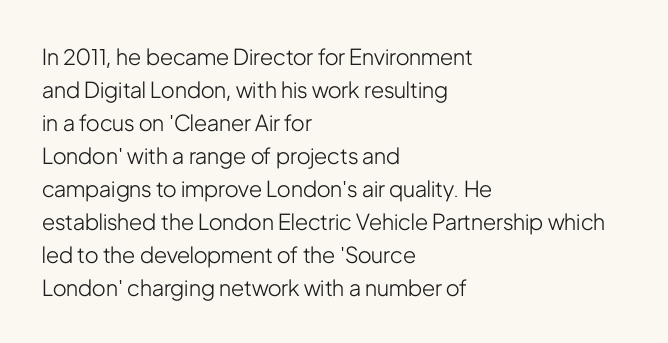
{"italic": "no", "bold": "no", "underline": "no", "align": "left", "line_spacing": "normal", "line_spacing_ratio": 1.5, "letter_spacing": "normal", "letter_spacing_em": 0.0, "glyph_px": 22}
